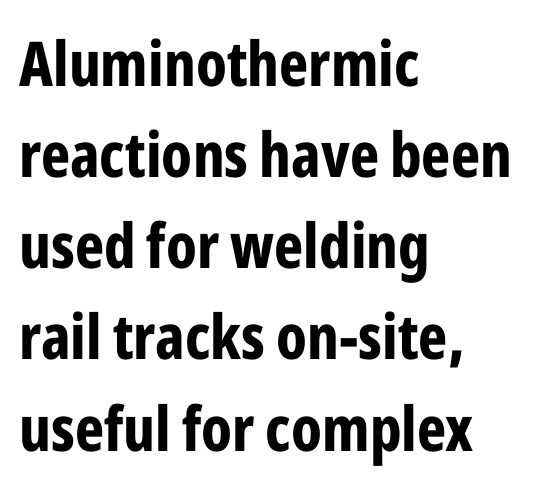
The paragraph has a hard left edge and a soft right edge. The rendering uses natural spacing where letterforms have individual widths. A typesetter would mark this as roman, not italic. The gap between lines stays unmarked.
